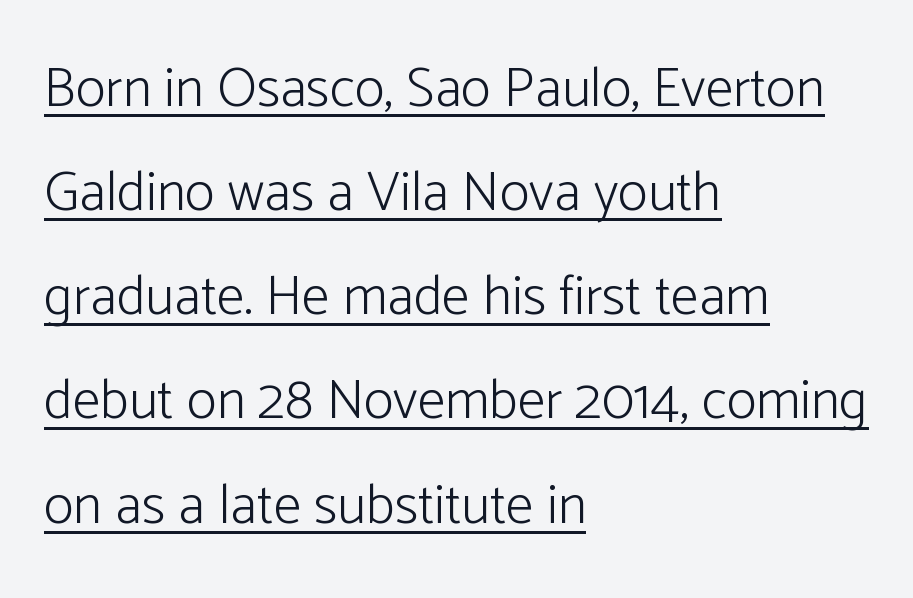
Q: Is the text bold? A: No.
Q: Is the text italic (slanted)? A: No, it is upright.
Q: Is the typeface a serif or a sans-serif typeface? A: Sans-serif.
Q: Is the text underlined? A: Yes.
Q: How is the paragraph aligned? A: Left-aligned.
Q: Is the spacing between letters normal or unusually wide? A: Normal.
Q: Width (condensed, normal, or wide)? A: Normal.
Q: Stroke contrast? A: Low.
Q: x-height? A: Medium.
Q: Monospaced? A: No.
